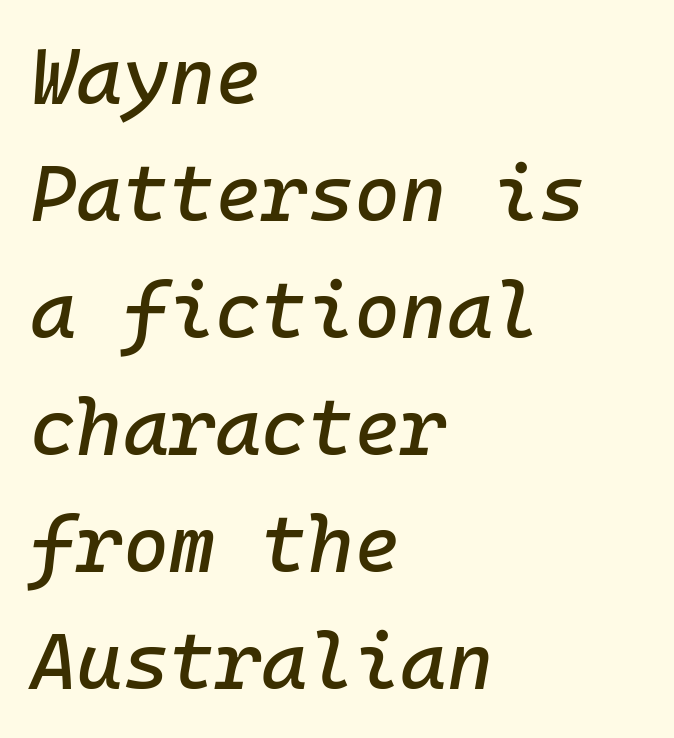
Compared with a centered layout, this one pins lines to the left instead. Leading matches the norm, producing a regular column. Is the letter spacing exaggerated? No — it looks like the ordinary default. Unmarked baselines from the first word to the last.
